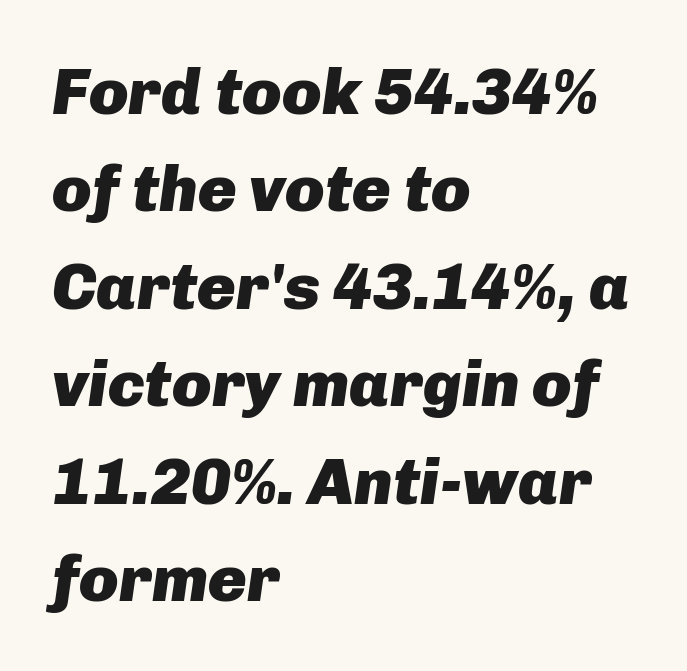
The image shows 65 px heavy type, italic (leaning right); set left-aligned, normal line spacing (1.5x), normal letter spacing, not underlined; low stroke contrast and a medium x-height.
